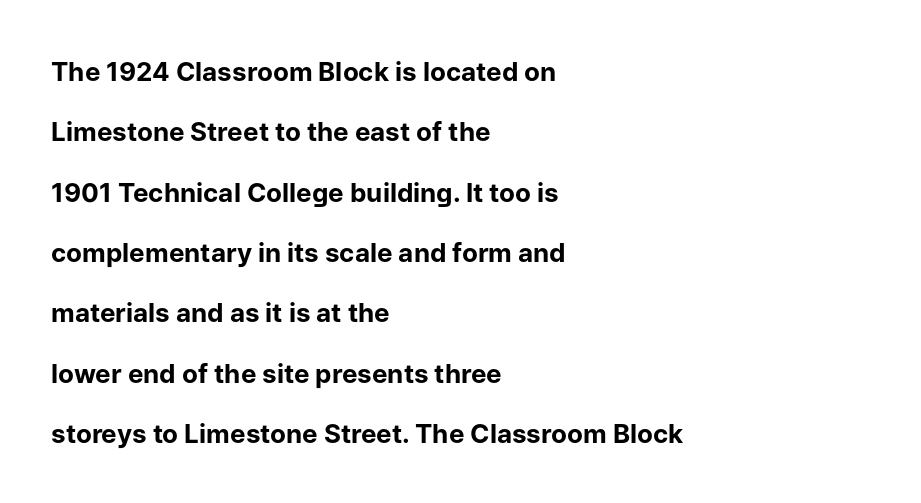
{"italic": "no", "bold": "yes", "underline": "no", "align": "left", "line_spacing": "loose", "line_spacing_ratio": 2.32, "letter_spacing": "normal", "letter_spacing_em": 0.0, "glyph_px": 26}
